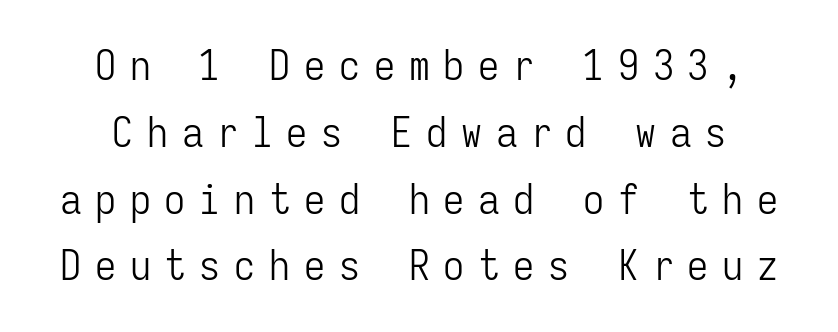
{"serif": "no", "italic": "no", "bold": "no", "weight": "light", "width": "condensed", "stroke_contrast": "low", "x_height": "medium", "monospaced": "yes", "underline": "no", "line_spacing": "normal", "line_spacing_ratio": 1.59, "letter_spacing": "wide", "letter_spacing_em": 0.33, "glyph_px": 42}
